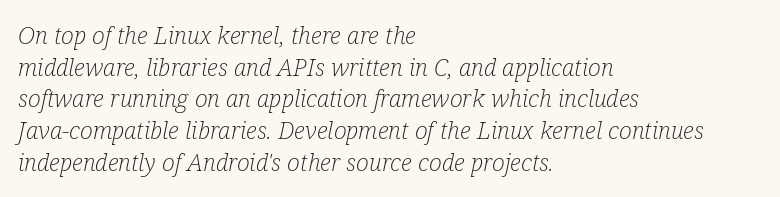
Q: Is the text bold? A: No.
Q: Is the text italic (slanted)? A: Yes, it leans right by about 12 degrees.
Q: Is the text underlined? A: No.
Q: How is the paragraph aligned? A: Left-aligned.
Q: Is the spacing between letters normal or unusually wide? A: Normal.
Q: Is the spacing between lines tight, normal or loose? A: Normal.
